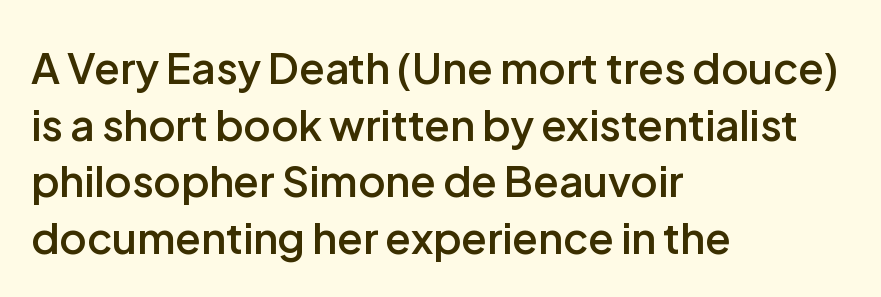
Font category for this specimen: sans-serif. Is the block centered? No — it sits flush against the left margin. Rendered with straight, roman letterforms. Each glyph is drawn with semibold strokes, heavier than normal yet not fully bold.
